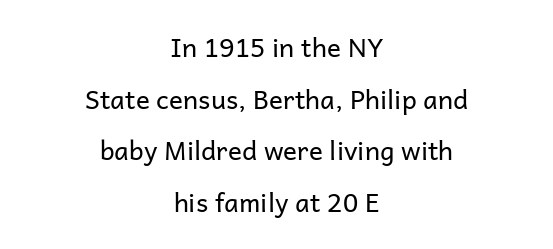
{"italic": "no", "bold": "no", "underline": "no", "align": "center", "line_spacing": "loose", "line_spacing_ratio": 1.99, "letter_spacing": "normal", "letter_spacing_em": 0.0, "glyph_px": 26}
